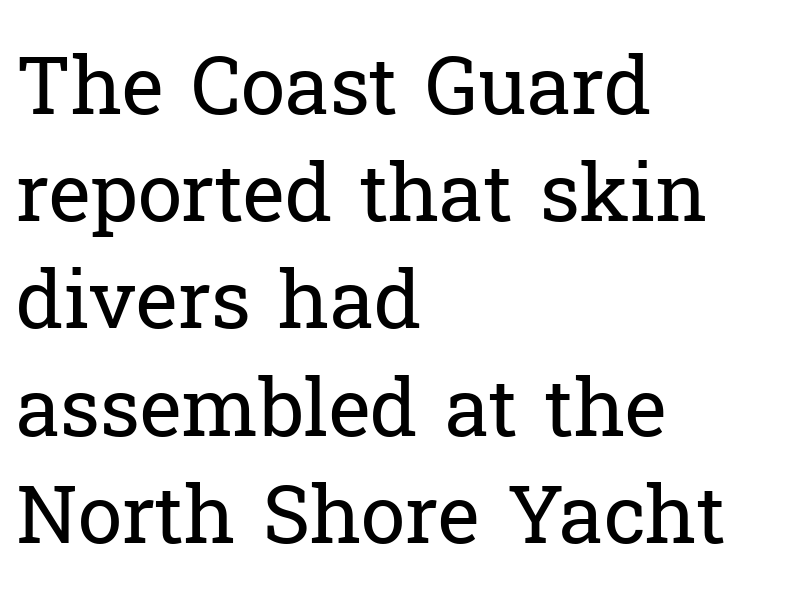
{"serif": "yes", "italic": "no", "bold": "no", "weight": "regular", "width": "normal", "stroke_contrast": "low", "x_height": "medium", "monospaced": "no", "underline": "no", "align": "left", "line_spacing": "normal", "line_spacing_ratio": 1.34, "letter_spacing": "normal", "letter_spacing_em": 0.0, "glyph_px": 80}
